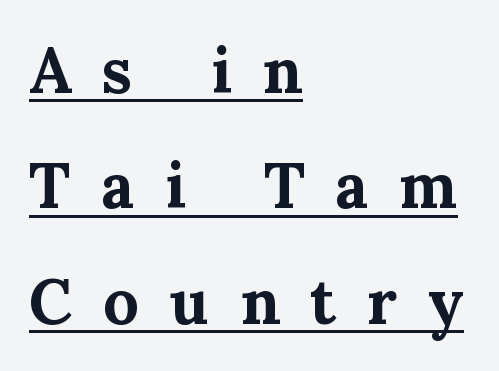
The image shows 63 px bold serif type, upright; set left-aligned, line spacing 1.83x, unusually wide letter spacing (+0.49 em), underlined; medium stroke contrast and a medium x-height.
